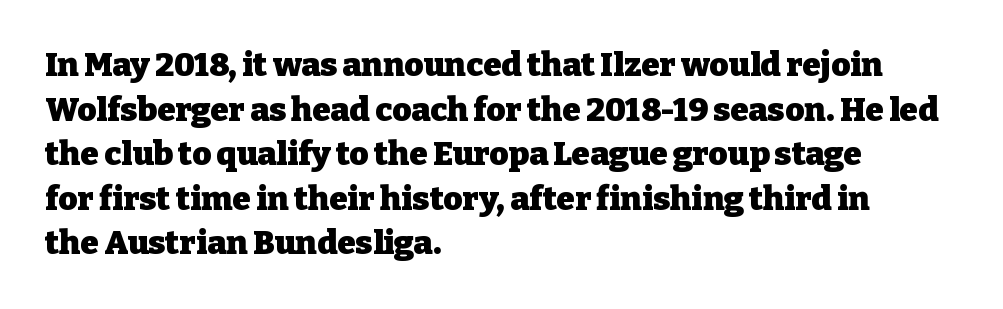
The image shows 33 px heavy serif type, upright; set left-aligned, normal line spacing (1.35x), normal letter spacing, not underlined; low stroke contrast and a medium x-height.
